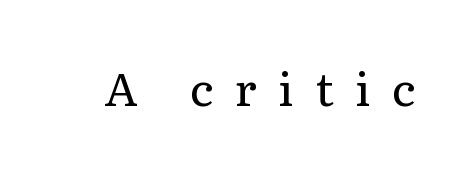
{"serif": "yes", "italic": "no", "bold": "no", "weight": "regular", "width": "normal", "stroke_contrast": "low", "x_height": "medium", "monospaced": "no", "underline": "no", "letter_spacing": "wide", "letter_spacing_em": 0.47, "glyph_px": 46}
